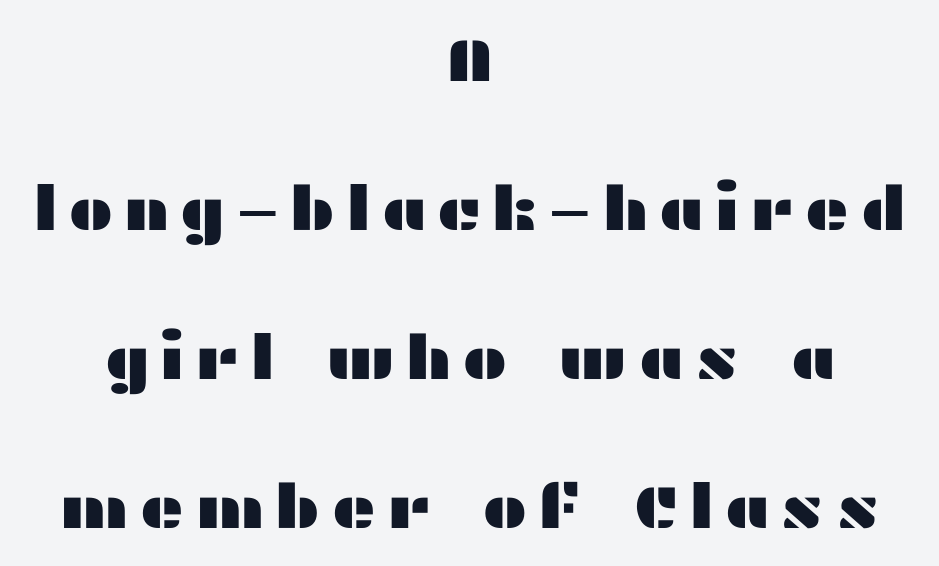
{"serif": "no", "italic": "no", "width": "wide", "stroke_contrast": "medium", "x_height": "medium", "monospaced": "no", "underline": "no", "align": "center", "line_spacing": "loose", "line_spacing_ratio": 2.44, "glyph_px": 61}
